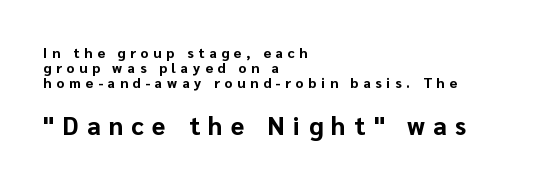
The image shows 25 px bold type, upright; set left-aligned, tight line spacing (1.07x), unusually wide letter spacing (+0.34 em), not underlined; the second (bottom) block is 1.79x larger.
